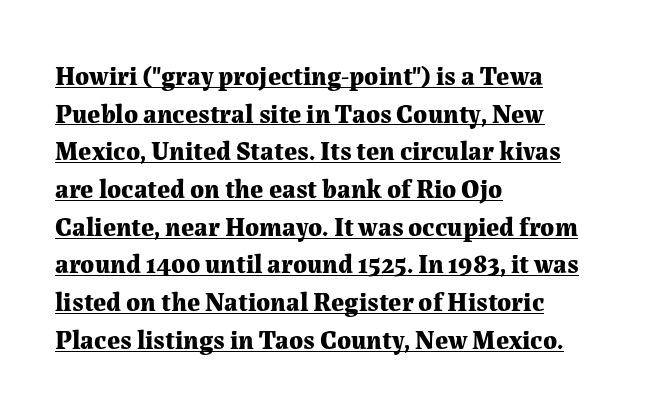
The image shows 26 px bold type, upright; set left-aligned, normal line spacing (1.45x), normal letter spacing, underlined.
